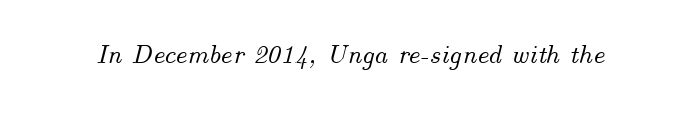
The type is set solid horizontally, with unmodified tracking. The text carries the slant typical of an italic or oblique font. Decoration check: the copy has no underline.
